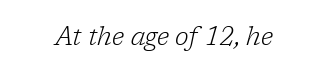
Q: Is the text bold? A: No.
Q: Is the text italic (slanted)? A: Yes, it leans right by about 17 degrees.
Q: Is the text underlined? A: No.
Q: Is the spacing between letters normal or unusually wide? A: Normal.
